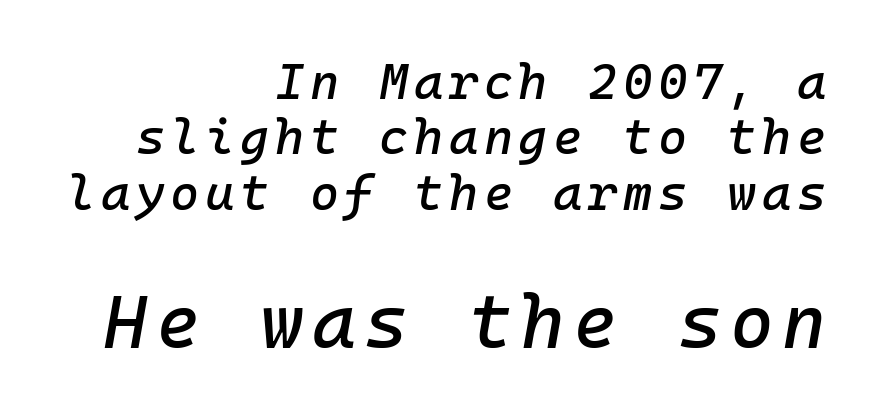
Regarding leading, the lines here are crowded together. The setting favours the right margin, as signatures and pull-quotes sometimes do. These lines are rendered in a fixed-pitch font. The passage shown begins with its smaller block and ends with its larger one.
